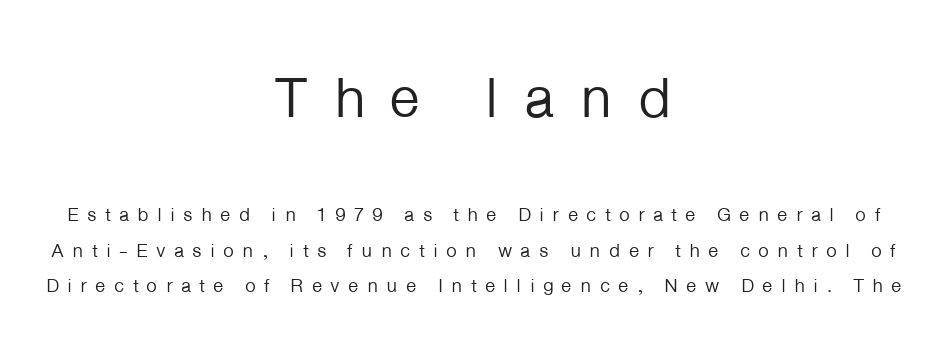
The specimen omits any rule beneath the text block's lines. Stroke thickness stays within the range of a standard reading face or lighter. Looks like regular typesetting: each glyph gets only the width it needs. The glyphs in this specimen are sans serif.
